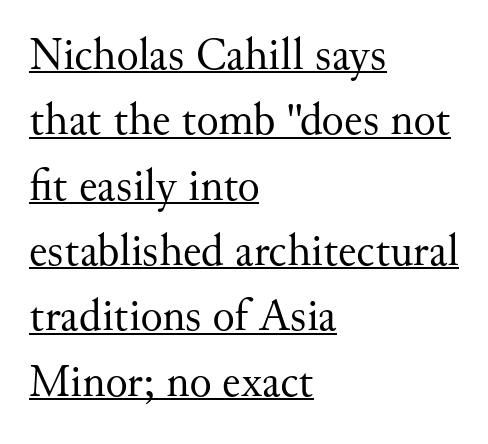
Q: Is the text bold? A: No.
Q: Is the text italic (slanted)? A: No, it is upright.
Q: Is the typeface a serif or a sans-serif typeface? A: Serif.
Q: Is the text underlined? A: Yes.
Q: How is the paragraph aligned? A: Left-aligned.
Q: Is the spacing between letters normal or unusually wide? A: Normal.
Q: Is the spacing between lines tight, normal or loose? A: Normal.
Q: Width (condensed, normal, or wide)? A: Normal.
Q: Stroke contrast? A: Medium.
Q: x-height? A: Small.
Q: Monospaced? A: No.
